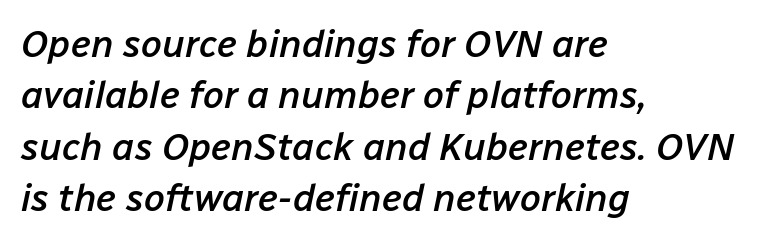
Q: Is the text bold? A: Semi-bold.
Q: Is the text italic (slanted)? A: Yes, it leans right by about 12 degrees.
Q: Is the text underlined? A: No.
Q: How is the paragraph aligned? A: Left-aligned.
Q: Is the spacing between letters normal or unusually wide? A: Normal.
Q: Is the spacing between lines tight, normal or loose? A: Normal.
Q: Width (condensed, normal, or wide)? A: Normal.
Q: Stroke contrast? A: Low.
Q: x-height? A: Medium.
Q: Monospaced? A: No.
